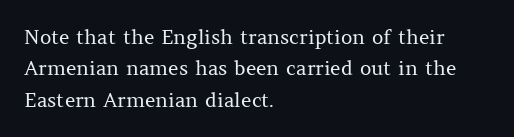
{"italic": "no", "bold": "no", "underline": "no", "align": "left", "line_spacing": "normal", "line_spacing_ratio": 1.57, "letter_spacing": "normal", "letter_spacing_em": 0.0, "glyph_px": 20}
